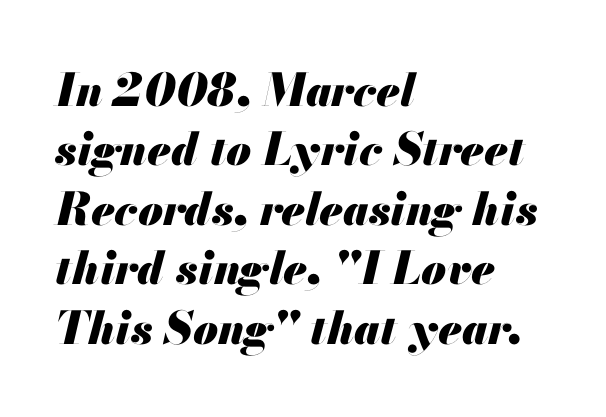
Interline gaps are of average width in this sample. Type without underlining. Compared with a centered layout, this one pins lines to the left instead. As a designer I'd log this as weight 700, bold. Here the designer chose a conventional face with non-uniform glyph widths. It's the slanting kind of type.
